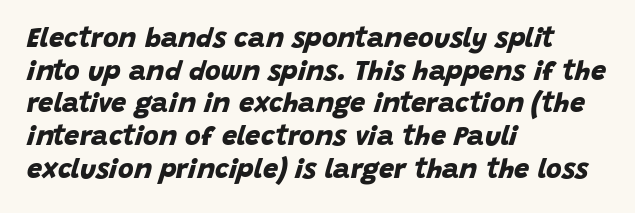
{"bold": "yes", "underline": "no", "align": "left", "line_spacing_ratio": 1.21, "letter_spacing": "normal", "letter_spacing_em": 0.0, "glyph_px": 27}
